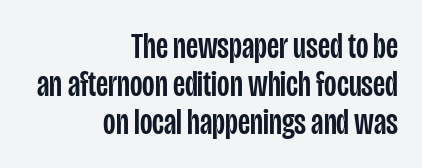
{"serif": "no", "italic": "no", "width": "condensed", "stroke_contrast": "low", "x_height": "large", "monospaced": "no", "underline": "no", "align": "right", "line_spacing": "tight", "line_spacing_ratio": 1.05, "letter_spacing": "normal", "letter_spacing_em": 0.0, "glyph_px": 36}
